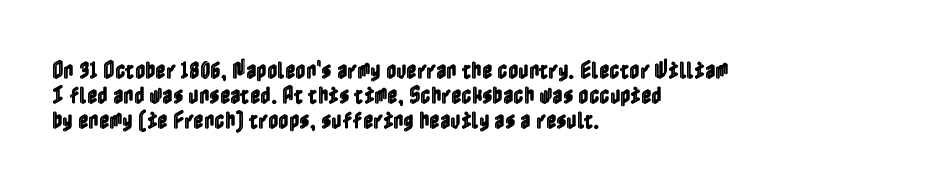
The image shows 20 px text type, upright; set left-aligned, normal line spacing (1.26x), normal letter spacing, not underlined.
